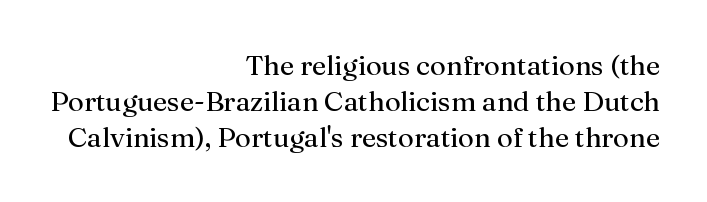
The image shows 28 px regular-weight serif type, upright; set right-aligned, normal line spacing (1.28x), normal letter spacing, not underlined; medium stroke contrast and a medium x-height.
